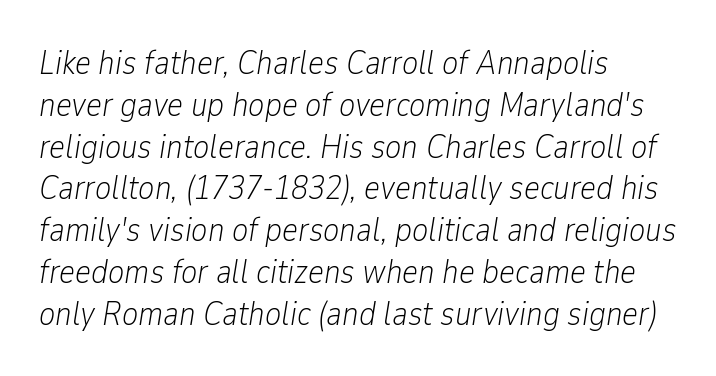
Q: Is the text bold? A: No.
Q: Is the text italic (slanted)? A: Yes, it leans right by about 9 degrees.
Q: Is the text underlined? A: No.
Q: How is the paragraph aligned? A: Left-aligned.
Q: Is the spacing between letters normal or unusually wide? A: Normal.
Q: Width (condensed, normal, or wide)? A: Condensed.
Q: Stroke contrast? A: Low.
Q: x-height? A: Medium.
Q: Monospaced? A: No.
